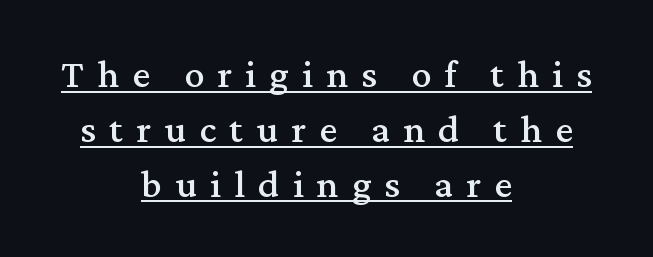
The image shows 40 px serif type, upright; set centered, normal line spacing (1.37x), unusually wide letter spacing (+0.33 em), underlined; medium stroke contrast and a medium x-height.
